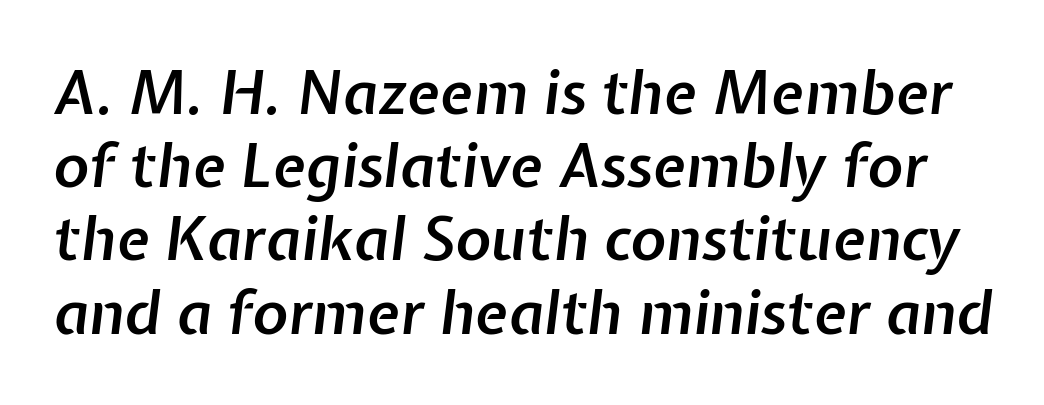
On the weight axis this lands at semibold, roughly 600. The font's italic variant was chosen for this text. This sample has the flowing, uneven cadence of proportional lettering. Tracking here is standard; glyphs follow each other at the usual distance.
